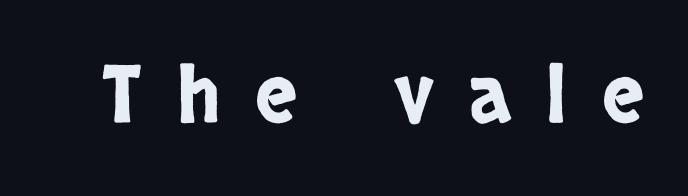
Q: Is the text italic (slanted)? A: No, it is upright.
Q: Is the typeface a serif or a sans-serif typeface? A: Sans-serif.
Q: Is the text underlined? A: No.
Q: Is the spacing between letters normal or unusually wide? A: Unusually wide.
Q: Width (condensed, normal, or wide)? A: Condensed.
Q: Stroke contrast? A: Low.
Q: x-height? A: Large.
Q: Monospaced? A: No.
